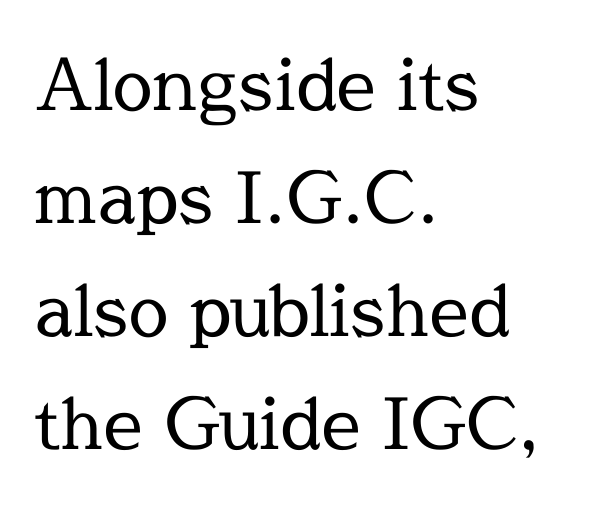
A typesetter would call this proportional, since set widths differ per character. A clean baseline with only descenders dipping below it. You can tell from the footed stems that serif type was used. Quick note: not italic, upright. Weight: not bold — regular or lighter.
